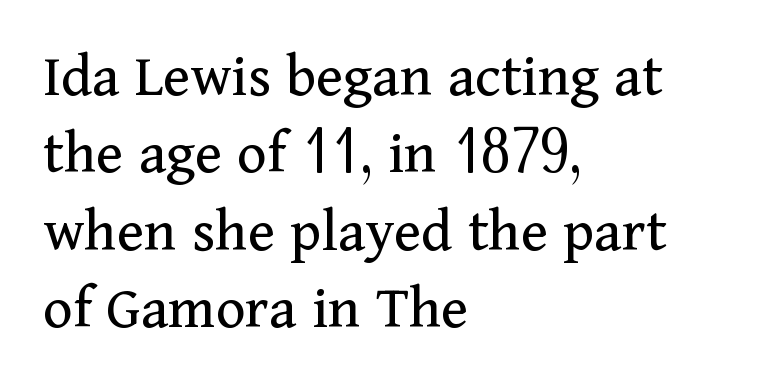
{"serif": "yes", "italic": "no", "bold": "no", "weight": "regular", "width": "normal", "stroke_contrast": "medium", "x_height": "medium", "monospaced": "no", "underline": "no", "align": "left", "line_spacing_ratio": 1.23, "letter_spacing": "normal", "letter_spacing_em": 0.0, "glyph_px": 63}
